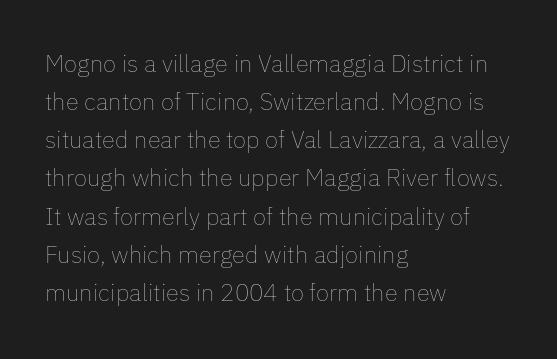
The image shows 24 px text type, upright; set left-aligned, normal line spacing (1.59x), normal letter spacing, not underlined.
